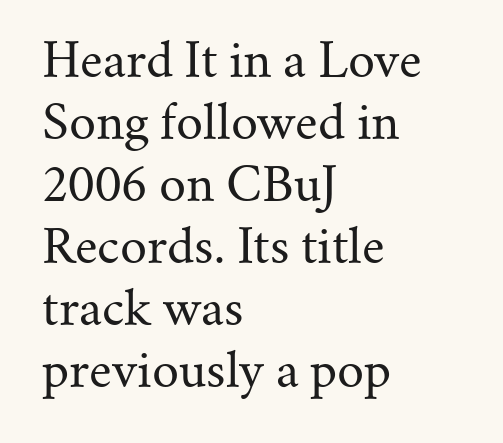
The image shows 47 px regular-weight serif type, upright; set left-aligned, normal line spacing (1.32x), normal letter spacing, not underlined; medium stroke contrast and a small x-height.
